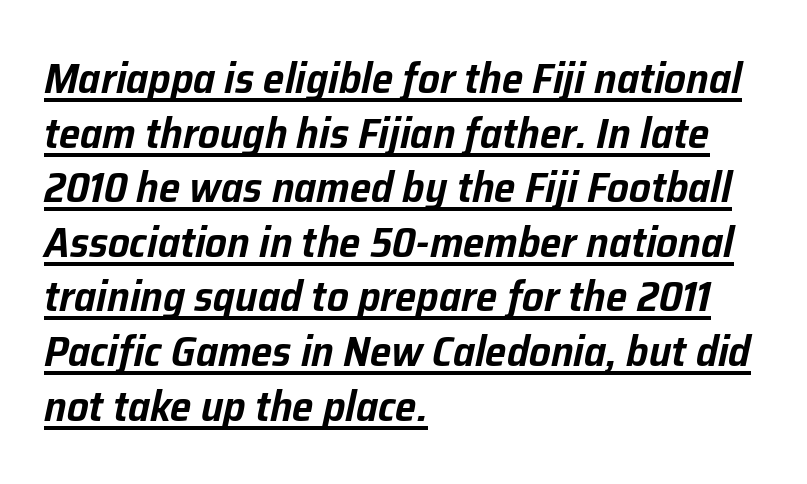
The image shows 43 px text type, italic (leaning right); set left-aligned, normal line spacing (1.27x), normal letter spacing, underlined; low stroke contrast and a medium x-height.
